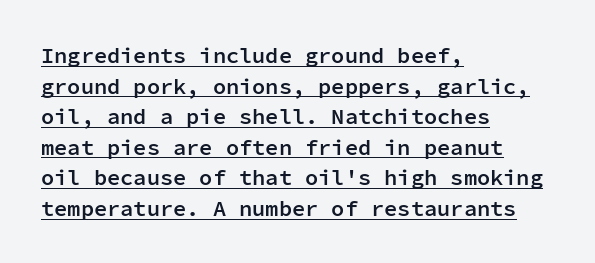
{"italic": "no", "bold": "semi", "underline": "yes", "align": "left", "line_spacing": "normal", "line_spacing_ratio": 1.39, "letter_spacing": "normal", "letter_spacing_em": 0.0, "glyph_px": 22}
